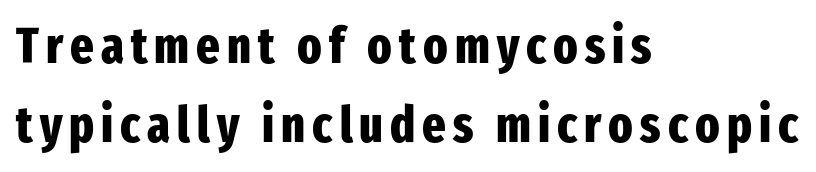
Q: Is the text bold? A: Yes.
Q: Is the text italic (slanted)? A: No, it is upright.
Q: Is the typeface a serif or a sans-serif typeface? A: Sans-serif.
Q: Is the text underlined? A: No.
Q: How is the paragraph aligned? A: Left-aligned.
Q: Is the spacing between lines tight, normal or loose? A: Normal.
Q: Width (condensed, normal, or wide)? A: Condensed.
Q: Stroke contrast? A: Low.
Q: x-height? A: Medium.
Q: Monospaced? A: No.
